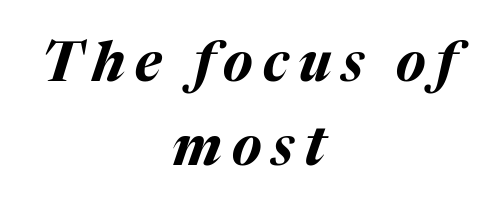
The face used here is proportionally spaced, like ordinary book or web type. These lines are centered, leaving both edges ragged. Plenty of ink on the page — the face is bold. The whole block is typeset with a tilt. The words here are not underlined.
